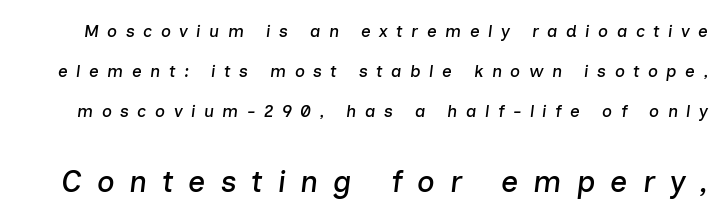
Q: Is the text italic (slanted)? A: Yes, it leans right by about 7 degrees.
Q: Is the text underlined? A: No.
Q: Is the spacing between letters normal or unusually wide? A: Unusually wide.
Q: Is the spacing between lines tight, normal or loose? A: Loose.
Q: Which block of text is set in a larger size, the first (top) or the second (bottom)? A: The second (bottom) one.
Q: Width (condensed, normal, or wide)? A: Normal.
Q: Stroke contrast? A: Low.
Q: x-height? A: Medium.
Q: Monospaced? A: No.
